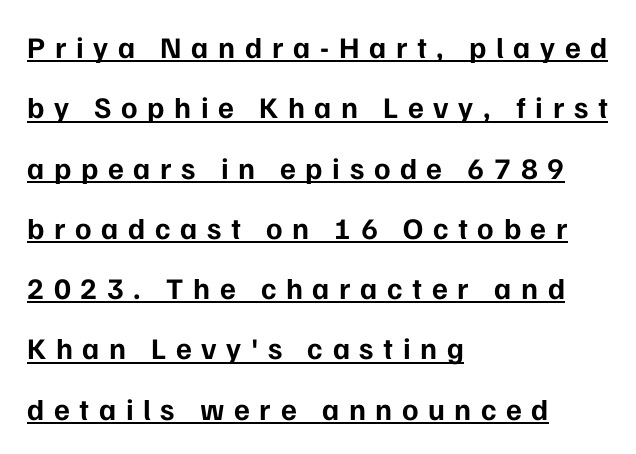
Q: Is the text bold? A: Yes.
Q: Is the text italic (slanted)? A: No, it is upright.
Q: Is the typeface a serif or a sans-serif typeface? A: Sans-serif.
Q: Is the text underlined? A: Yes.
Q: How is the paragraph aligned? A: Left-aligned.
Q: Is the spacing between letters normal or unusually wide? A: Unusually wide.
Q: Is the spacing between lines tight, normal or loose? A: Loose.
Q: Width (condensed, normal, or wide)? A: Normal.
Q: Stroke contrast? A: Low.
Q: x-height? A: Medium.
Q: Monospaced? A: No.
